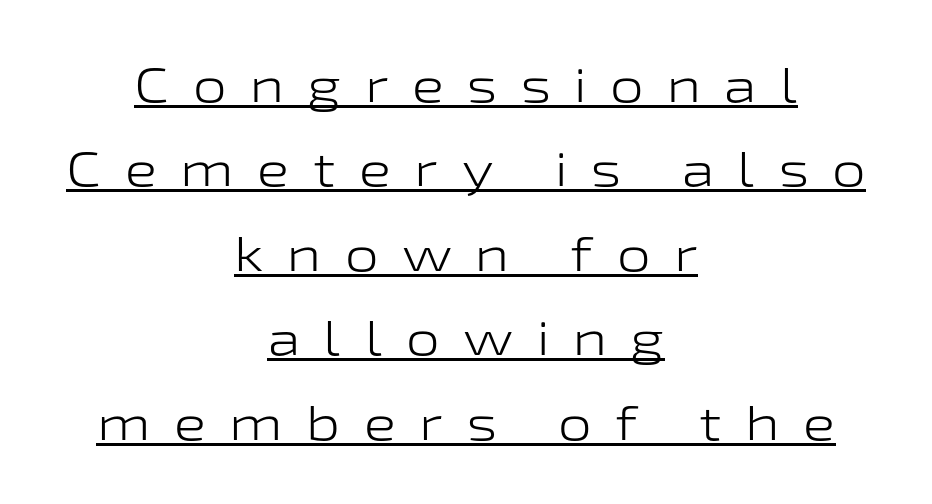
Weight: regular or lighter. Teacher's note: observe the equal gaps on both sides — that is centered alignment. Characters remain perfectly vertical along every line. Does extra space separate the letters? Yes, quite a lot of it. This is underlined copy, the kind a proofreader might mark for attention. Looks like regular typesetting: each glyph gets only the width it needs.
